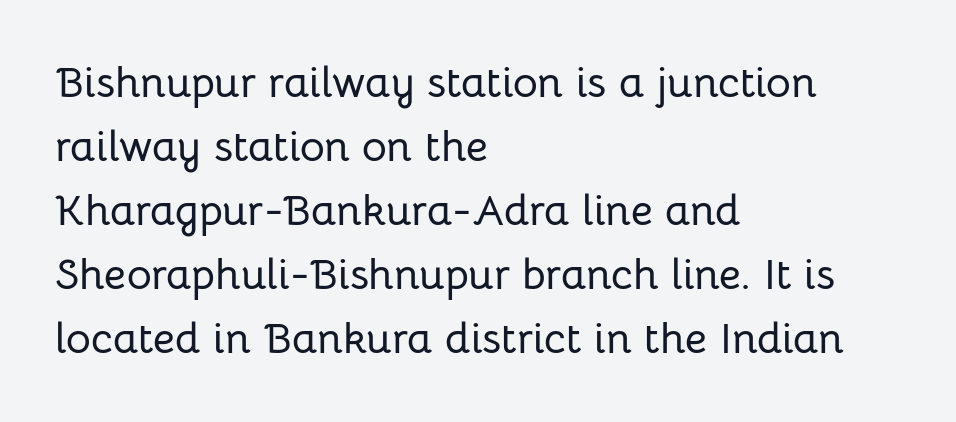
Q: Is the text italic (slanted)? A: No, it is upright.
Q: Is the typeface a serif or a sans-serif typeface? A: Sans-serif.
Q: Is the text underlined? A: No.
Q: How is the paragraph aligned? A: Left-aligned.
Q: Is the spacing between letters normal or unusually wide? A: Normal.
Q: Is the spacing between lines tight, normal or loose? A: Normal.
Q: Width (condensed, normal, or wide)? A: Normal.
Q: Stroke contrast? A: Low.
Q: x-height? A: Medium.
Q: Monospaced? A: No.
